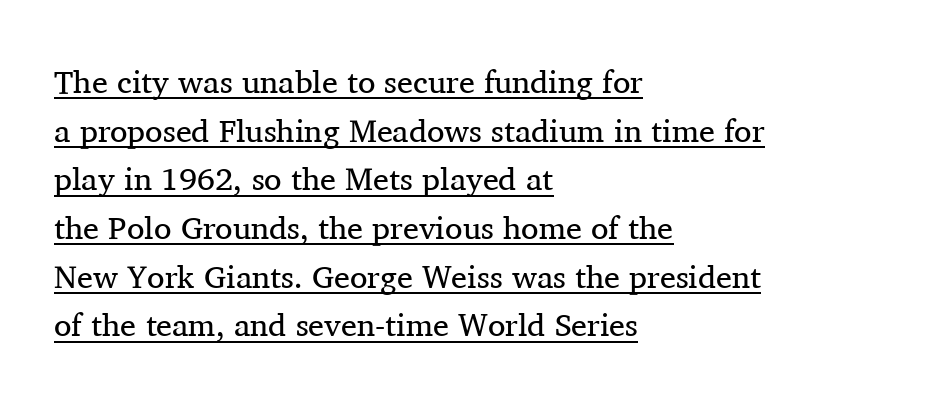
Successive baselines arrive at the customary interval. The letters stand straight up with perfectly vertical stems. Serif or sans? Serif — the stroke terminals have little feet. Caption: multi-line text, flush left, ragged right. Weight: in the light-to-regular range.
